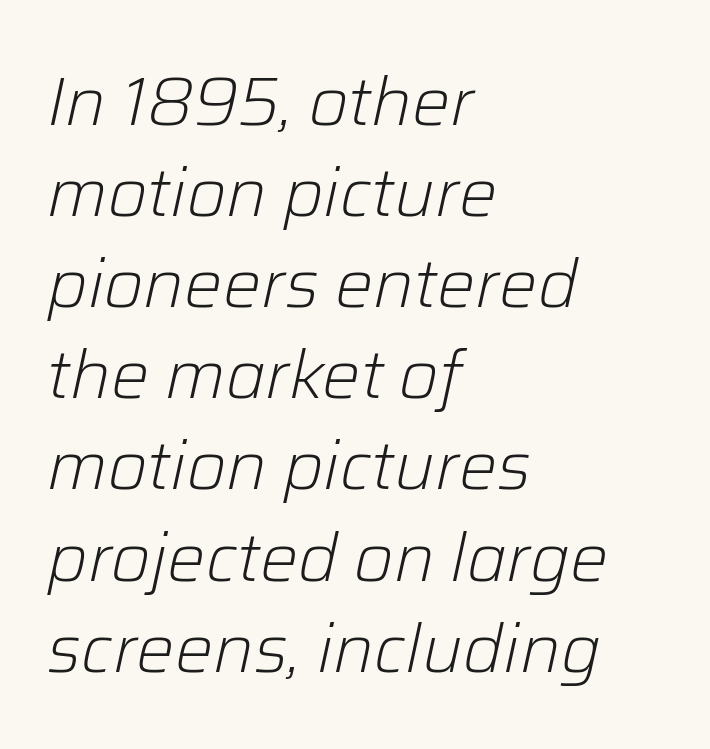
{"italic": "yes", "lean": "right", "slant_degrees": 12, "bold": "no", "weight": "light", "width": "normal", "stroke_contrast": "low", "x_height": "medium", "monospaced": "no", "underline": "no", "align": "left", "line_spacing": "normal", "line_spacing_ratio": 1.34, "letter_spacing": "normal", "letter_spacing_em": 0.0, "glyph_px": 68}
